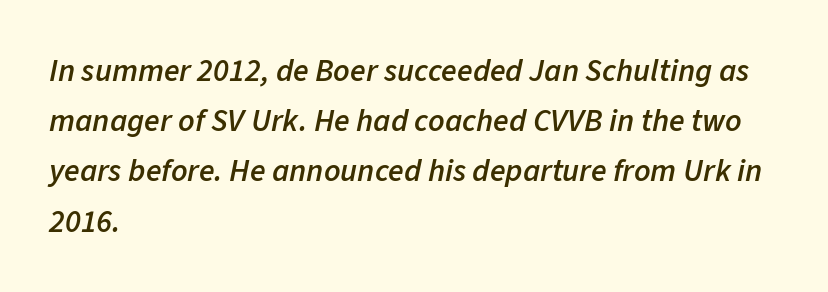
The image shows 32 px semibold type, italic (leaning right); set left-aligned, normal line spacing (1.57x), normal letter spacing, not underlined; low stroke contrast and a medium x-height.
